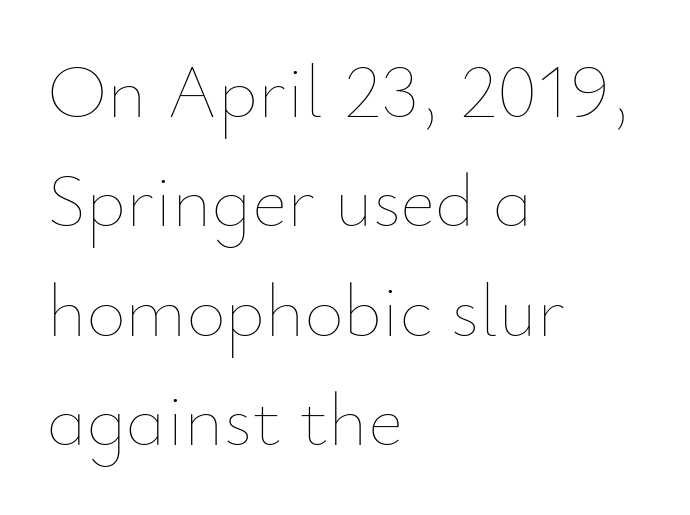
No extra tracking has been applied to these lines. The zone under the glyphs is completely vacant. Regular leading. You can tell it's not italic because the verticals are truly vertical. Think standard paragraph weight, or any step lighter than that.
